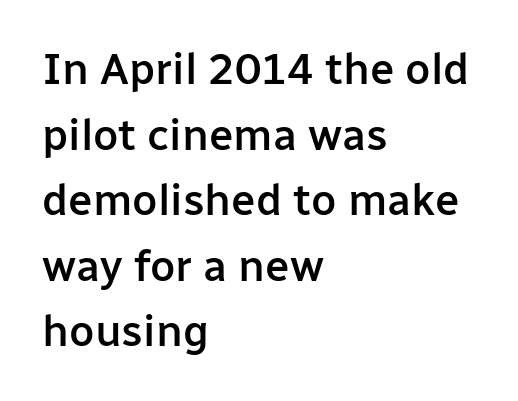
Q: Is the text bold? A: Semi-bold.
Q: Is the text italic (slanted)? A: No, it is upright.
Q: Is the typeface a serif or a sans-serif typeface? A: Sans-serif.
Q: Is the text underlined? A: No.
Q: How is the paragraph aligned? A: Left-aligned.
Q: Is the spacing between letters normal or unusually wide? A: Normal.
Q: Is the spacing between lines tight, normal or loose? A: Normal.
Q: Width (condensed, normal, or wide)? A: Normal.
Q: Stroke contrast? A: Low.
Q: x-height? A: Medium.
Q: Monospaced? A: No.
